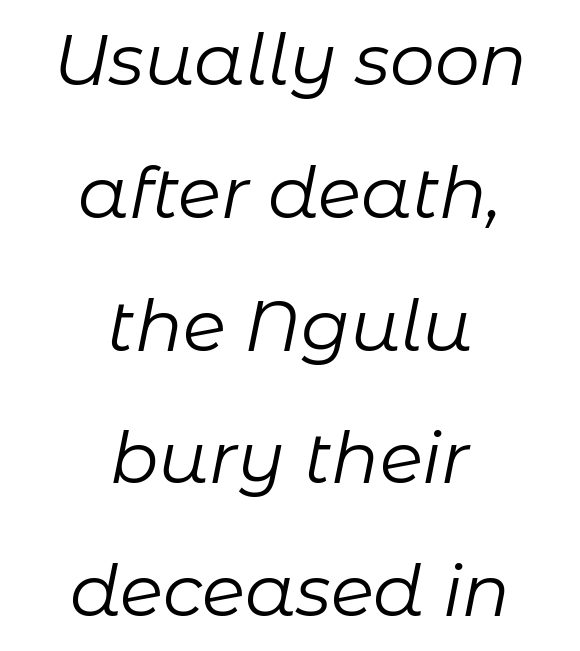
{"italic": "yes", "lean": "right", "slant_degrees": 11, "bold": "no", "weight": "regular", "width": "normal", "stroke_contrast": "low", "x_height": "medium", "monospaced": "no", "underline": "no", "align": "center", "line_spacing_ratio": 1.87, "letter_spacing": "normal", "letter_spacing_em": 0.0, "glyph_px": 71}
